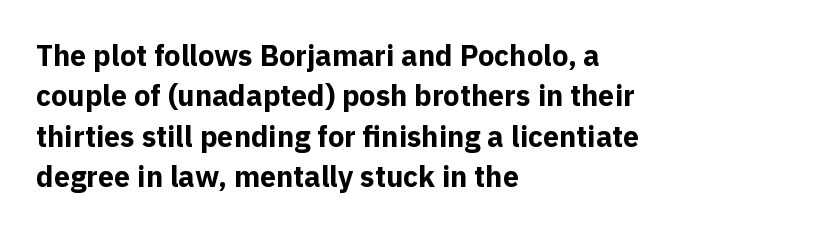
Q: Is the text bold? A: Yes.
Q: Is the text italic (slanted)? A: No, it is upright.
Q: Is the typeface a serif or a sans-serif typeface? A: Sans-serif.
Q: Is the text underlined? A: No.
Q: How is the paragraph aligned? A: Left-aligned.
Q: Is the spacing between letters normal or unusually wide? A: Normal.
Q: Is the spacing between lines tight, normal or loose? A: Normal.
Q: Width (condensed, normal, or wide)? A: Normal.
Q: x-height? A: Medium.
Q: Monospaced? A: No.
